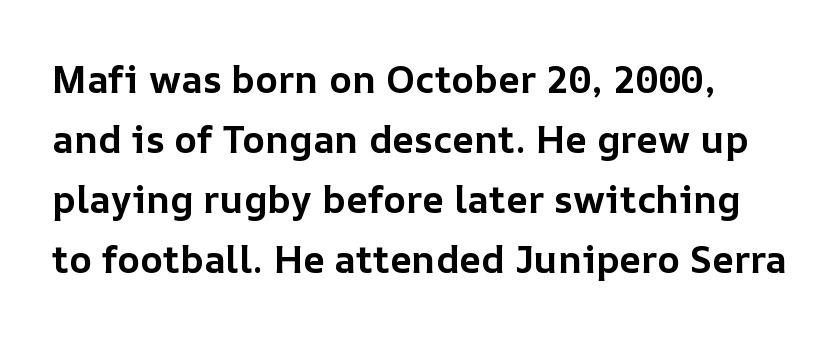
Strong, thick strokes mark this as bold type. The vertical gap from one line to the next is medium. What stands out about the letter spacing? Nothing — it is the standard amount. The rendering uses natural spacing where letterforms have individual widths. The zone under the glyphs is completely vacant. The letters stand upright; this is a roman face.
